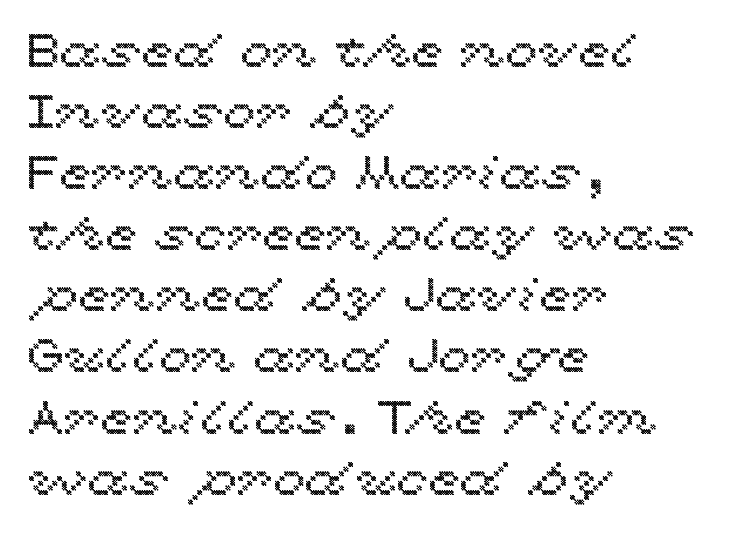
{"width": "wide", "x_height": "medium", "monospaced": "no", "underline": "no", "align": "left", "line_spacing": "normal", "line_spacing_ratio": 1.3, "letter_spacing": "normal", "letter_spacing_em": 0.0, "glyph_px": 47}
